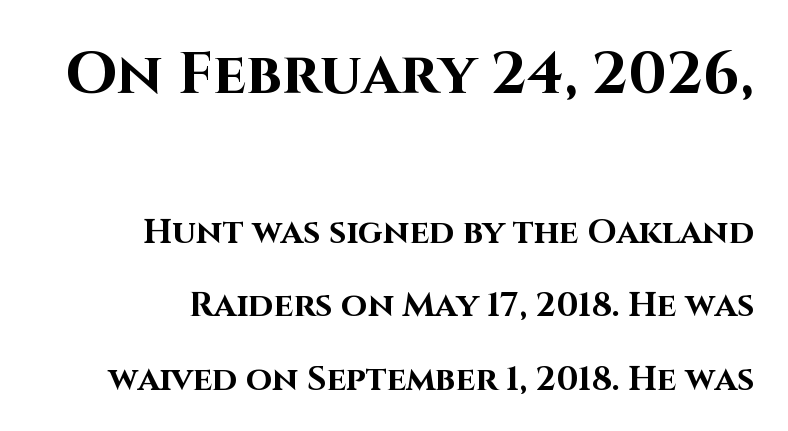
The image shows 59 px bold sans-serif type, upright; set right-aligned, loose line spacing (2.16x), normal letter spacing, not underlined; the first (top) block is 1.74x larger; high stroke contrast and a large x-height.
